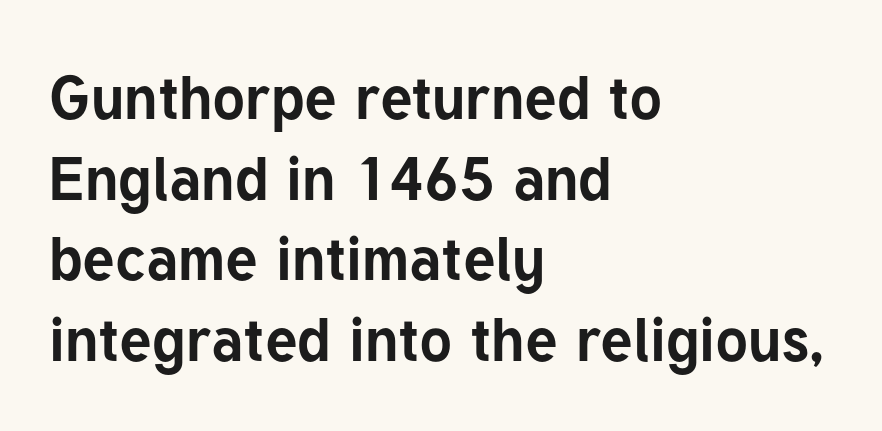
{"serif": "no", "italic": "no", "bold": "yes", "weight": "bold", "width": "normal", "stroke_contrast": "low", "x_height": "medium", "monospaced": "no", "underline": "no", "align": "left", "line_spacing": "normal", "line_spacing_ratio": 1.32, "letter_spacing": "normal", "letter_spacing_em": 0.0, "glyph_px": 61}
